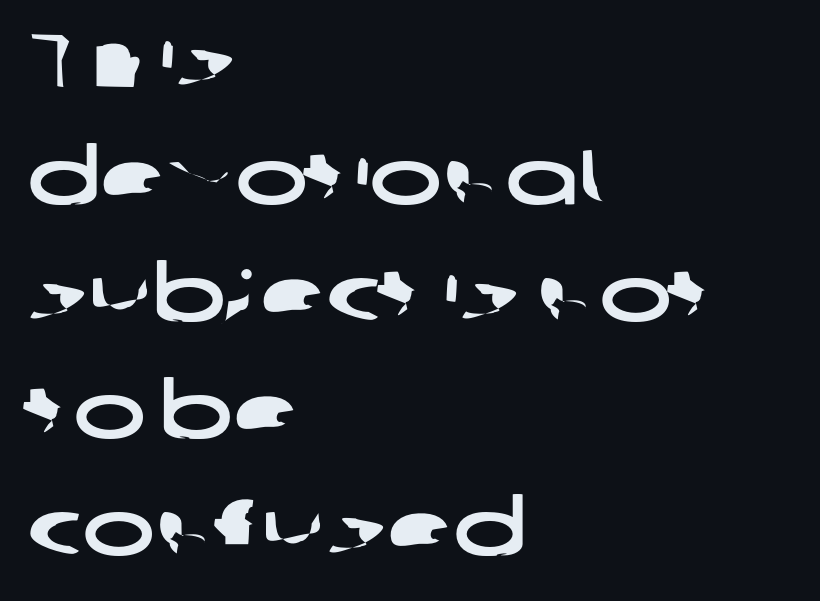
The image shows 77 px wide sans-serif type; set left-aligned, normal line spacing (1.52x), normal letter spacing, not underlined; low stroke contrast and a medium x-height.
